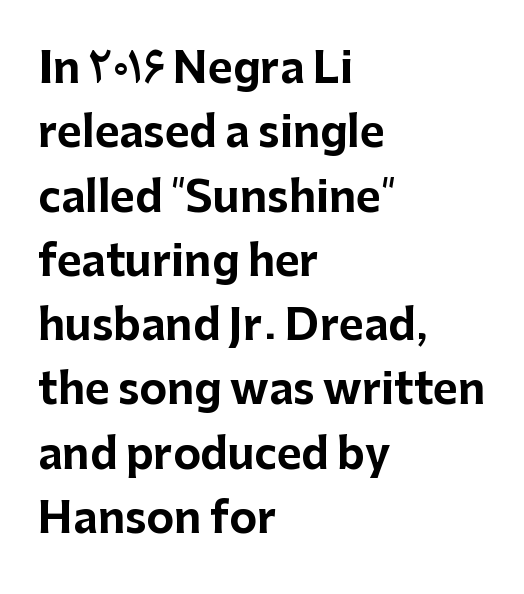
{"serif": "no", "italic": "no", "bold": "yes", "weight": "bold", "width": "normal", "stroke_contrast": "low", "x_height": "medium", "monospaced": "no", "underline": "no", "align": "left", "line_spacing": "normal", "line_spacing_ratio": 1.53, "letter_spacing": "normal", "letter_spacing_em": 0.0, "glyph_px": 42}
